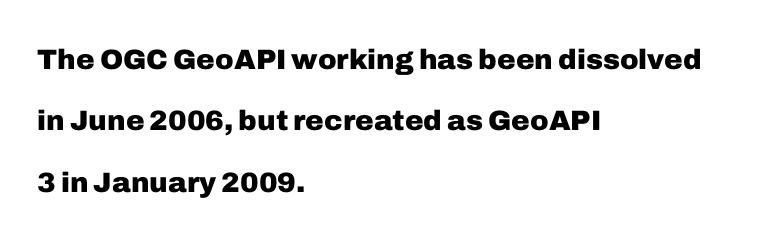
{"serif": "no", "italic": "no", "bold": "yes", "weight": "heavy", "width": "normal", "stroke_contrast": "low", "x_height": "medium", "monospaced": "no", "underline": "no", "align": "left", "line_spacing": "loose", "line_spacing_ratio": 2.19, "letter_spacing": "normal", "letter_spacing_em": 0.0, "glyph_px": 28}
